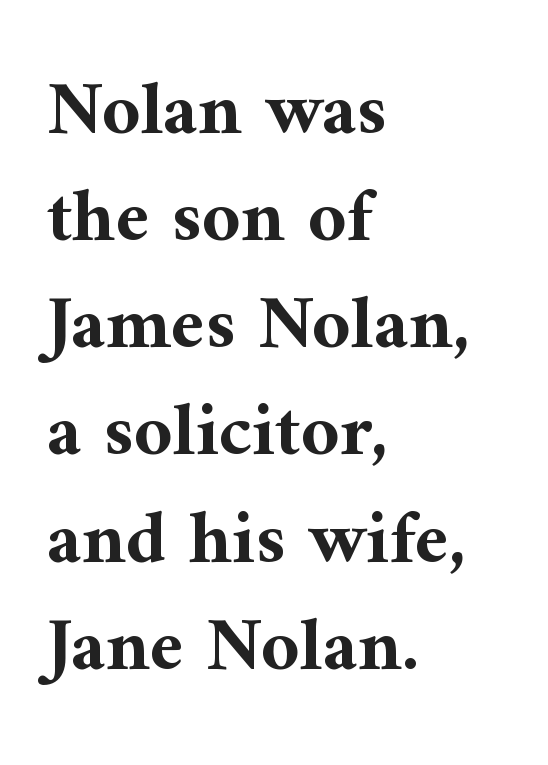
Q: Is the text bold? A: Yes.
Q: Is the text italic (slanted)? A: No, it is upright.
Q: Is the typeface a serif or a sans-serif typeface? A: Serif.
Q: Is the text underlined? A: No.
Q: How is the paragraph aligned? A: Left-aligned.
Q: Is the spacing between letters normal or unusually wide? A: Normal.
Q: Is the spacing between lines tight, normal or loose? A: Normal.
Q: Width (condensed, normal, or wide)? A: Normal.
Q: Stroke contrast? A: Medium.
Q: x-height? A: Medium.
Q: Monospaced? A: No.
